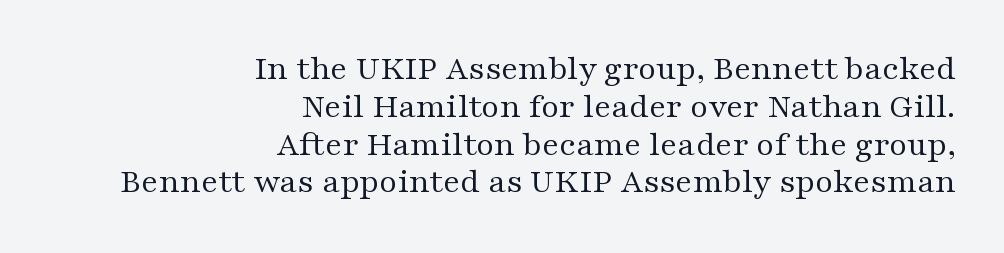
Q: Is the text bold? A: No.
Q: Is the text italic (slanted)? A: No, it is upright.
Q: Is the typeface a serif or a sans-serif typeface? A: Serif.
Q: Is the text underlined? A: No.
Q: How is the paragraph aligned? A: Right-aligned.
Q: Is the spacing between letters normal or unusually wide? A: Normal.
Q: Is the spacing between lines tight, normal or loose? A: Tight.
Q: Width (condensed, normal, or wide)? A: Wide.
Q: Stroke contrast? A: Medium.
Q: x-height? A: Medium.
Q: Monospaced? A: No.
